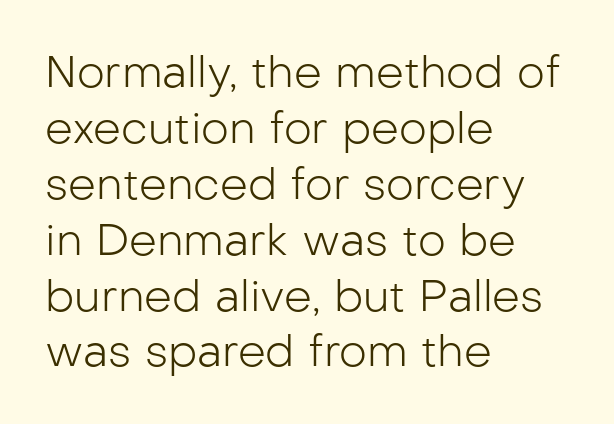
The image shows 44 px light sans-serif type, upright; set left-aligned, normal line spacing (1.27x), normal letter spacing, not underlined; low stroke contrast and a medium x-height.
